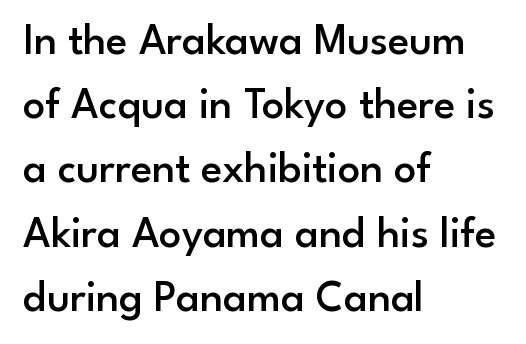
Layout note: lines flush left. Type style note: lacks serifs. The axis of the letterforms is exactly vertical. Whoever set this chose a conventional vertical rhythm. On the weight axis this lands at semibold, roughly 600. The letters advance in unequal steps, a hallmark of proportional type.
